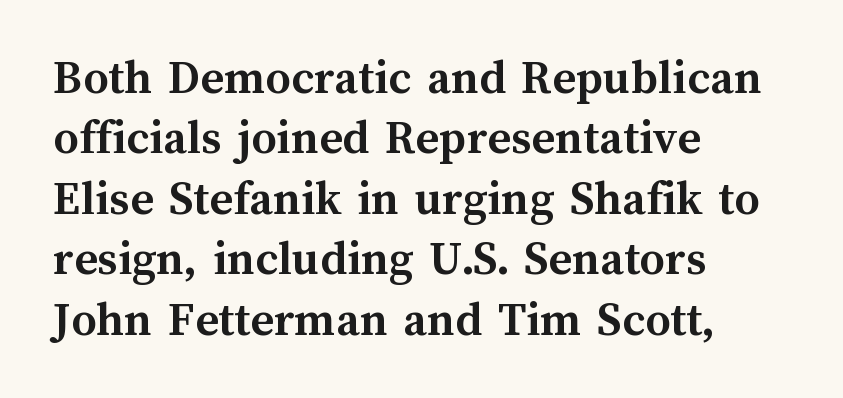
Spacing verdict: proportional, widths tailored to each character. Underline: absent. Left-aligned paragraph, ragged on the right. Notice how thick the strokes are: this is what a full bold looks like. Tracking here is standard; glyphs follow each other at the usual distance. The type sits square on the baseline with zero lean.
